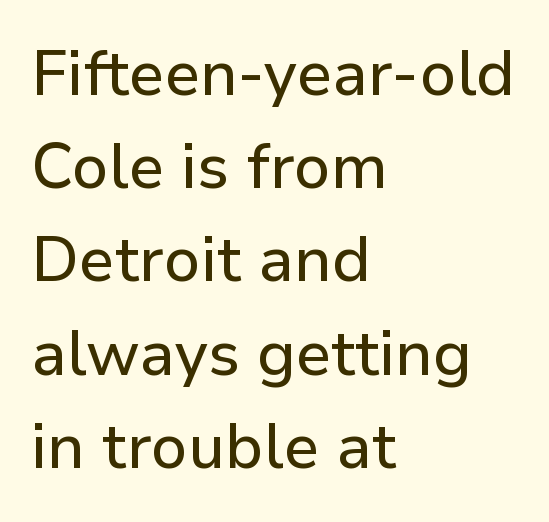
{"serif": "no", "italic": "no", "width": "normal", "stroke_contrast": "low", "x_height": "medium", "monospaced": "no", "underline": "no", "align": "left", "line_spacing": "normal", "line_spacing_ratio": 1.48, "letter_spacing": "normal", "letter_spacing_em": 0.0, "glyph_px": 63}
